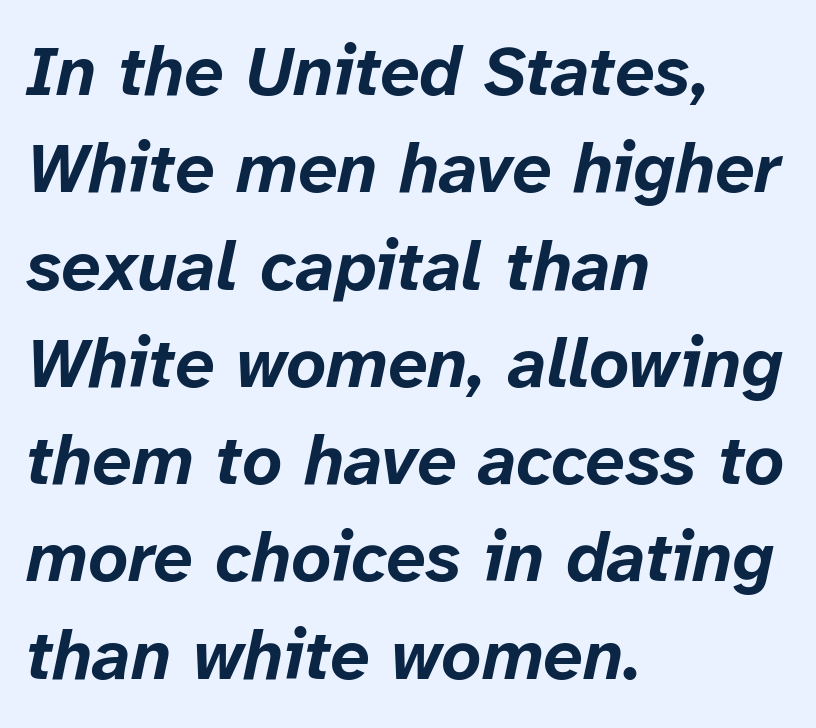
The image shows 70 px bold type, italic (leaning right); set left-aligned, normal line spacing (1.39x), normal letter spacing, not underlined; low stroke contrast and a medium x-height.
